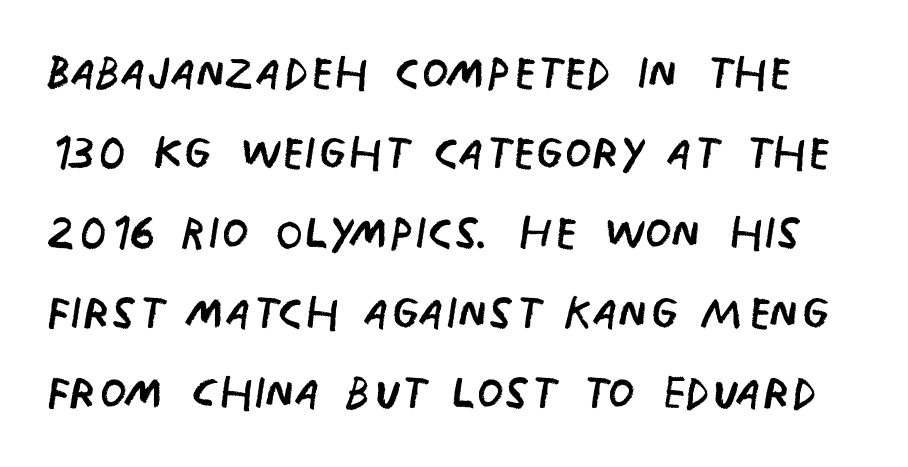
The image shows 62 px regular-weight, condensed sans-serif type; set normal line spacing (1.29x), normal letter spacing, not underlined; low stroke contrast and a large x-height.
